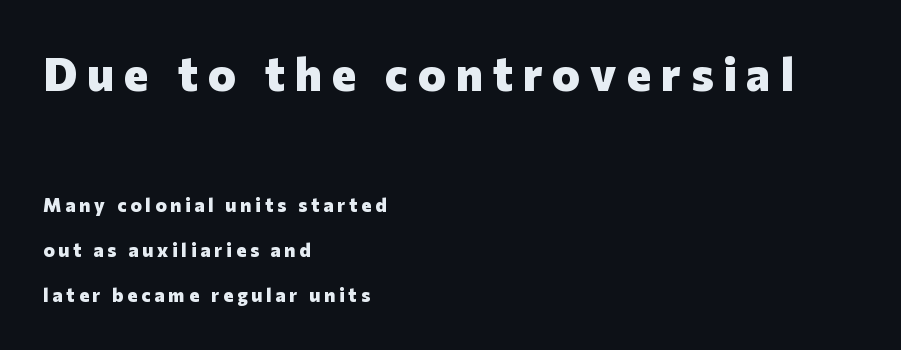
The image shows 47 px heavy sans-serif type, upright; set left-aligned, loose line spacing (2.37x), unusually wide letter spacing (+0.21 em), not underlined; the first (top) block is 2.47x larger; low stroke contrast and a medium x-height.
